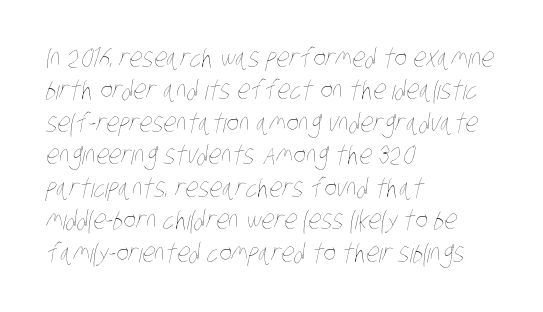
{"bold": "no", "underline": "no", "align": "left", "line_spacing": "normal", "line_spacing_ratio": 1.25, "letter_spacing": "normal", "letter_spacing_em": 0.0, "glyph_px": 26}
